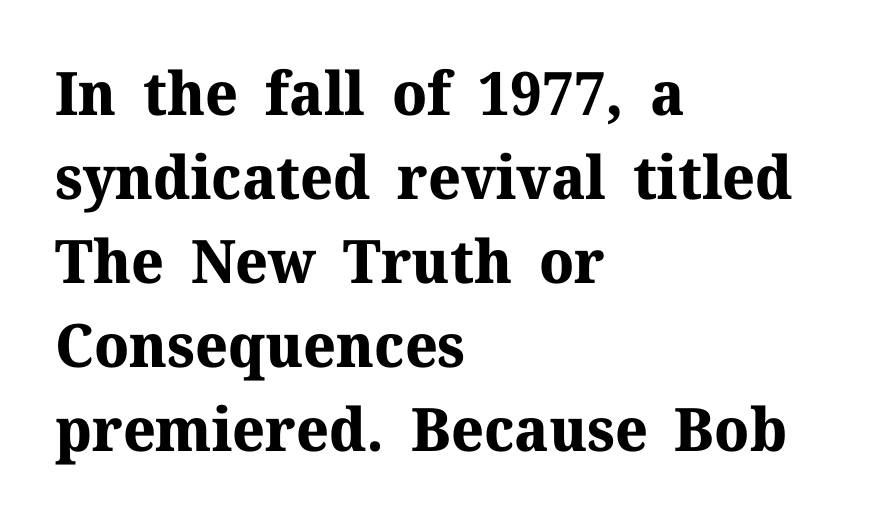
The image shows 60 px bold serif type, upright; set left-aligned, normal line spacing (1.4x), normal letter spacing, not underlined; medium stroke contrast and a medium x-height.
